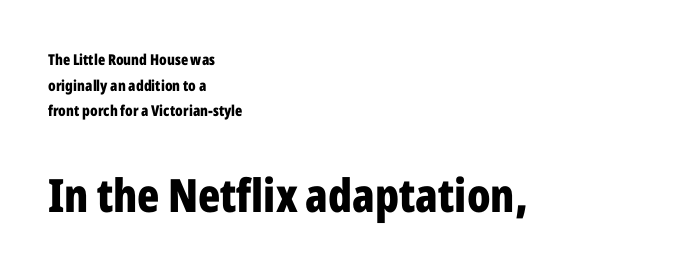
{"serif": "no", "italic": "no", "bold": "yes", "weight": "bold", "width": "condensed", "stroke_contrast": "low", "x_height": "medium", "monospaced": "no", "underline": "no", "align": "left", "line_spacing_ratio": 1.71, "letter_spacing": "normal", "letter_spacing_em": 0.0, "larger_block": "second", "size_ratio": 3.07, "glyph_px": 46}
